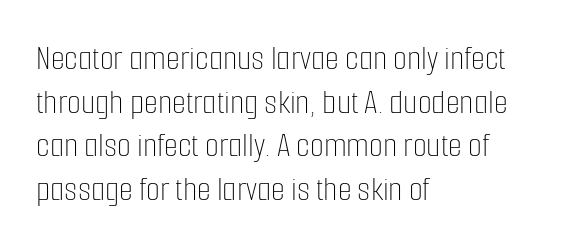
Caption: multi-line text, flush left, ragged right. The zone under the glyphs is completely vacant. Here the designer chose a conventional face with non-uniform glyph widths. The passage shown has conventional tracking throughout. Posture: straight, roman, zero tilt.
